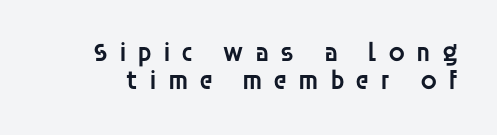
Q: Is the text bold? A: Semi-bold.
Q: Is the text italic (slanted)? A: No, it is upright.
Q: Is the text underlined? A: No.
Q: Is the spacing between letters normal or unusually wide? A: Unusually wide.
Q: Is the spacing between lines tight, normal or loose? A: Tight.
